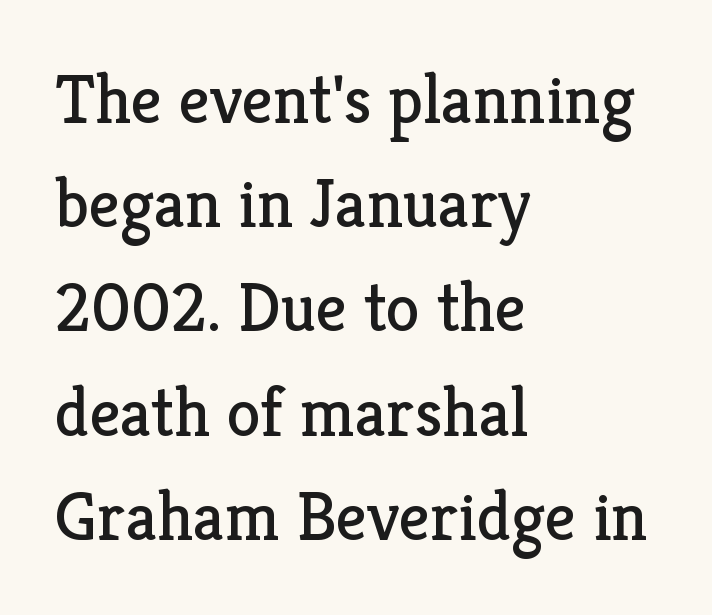
The image shows 69 px regular-weight serif type, upright; set left-aligned, normal line spacing (1.51x), normal letter spacing, not underlined; low stroke contrast and a medium x-height.
